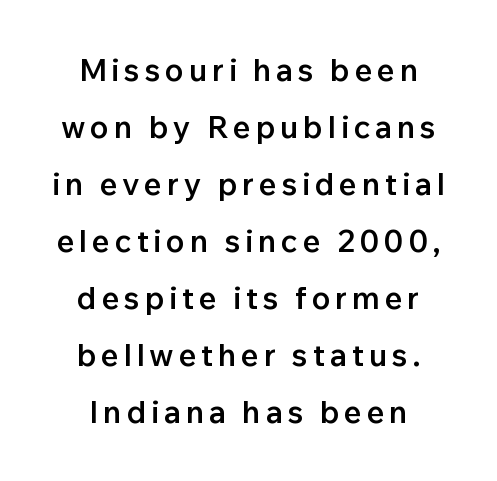
The image shows 31 px semibold sans-serif type, upright; set line spacing 1.84x, not underlined; low stroke contrast and a medium x-height.
